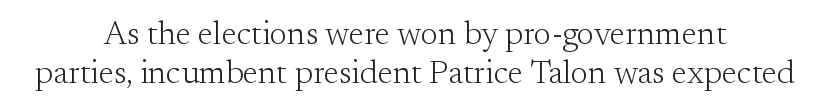
{"serif": "yes", "italic": "no", "bold": "no", "weight": "light", "width": "normal", "stroke_contrast": "medium", "x_height": "small", "monospaced": "no", "underline": "no", "align": "center", "line_spacing_ratio": 1.18, "letter_spacing": "normal", "letter_spacing_em": 0.0, "glyph_px": 33}
